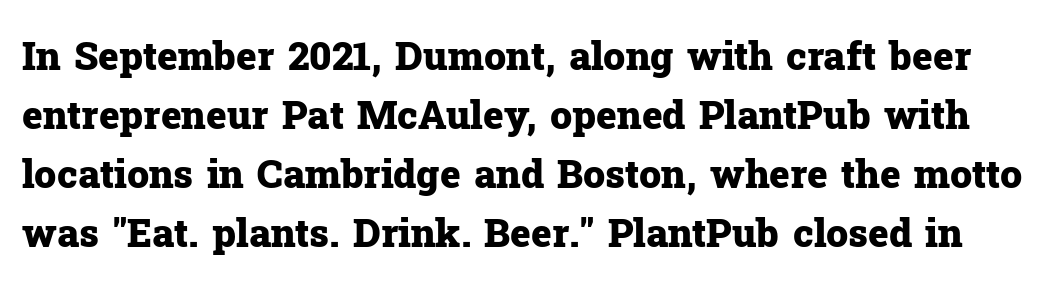
The image shows 39 px heavy serif type, upright; set normal line spacing (1.51x), normal letter spacing, not underlined; low stroke contrast and a medium x-height.
